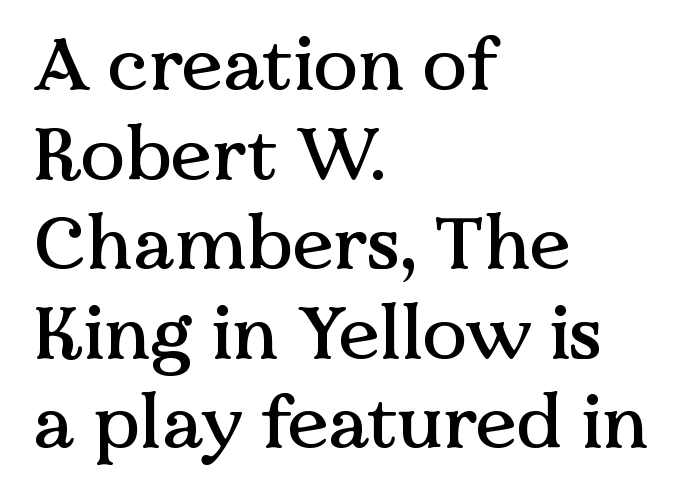
Q: Is the text italic (slanted)? A: No, it is upright.
Q: Is the typeface a serif or a sans-serif typeface? A: Serif.
Q: Is the text underlined? A: No.
Q: How is the paragraph aligned? A: Left-aligned.
Q: Is the spacing between letters normal or unusually wide? A: Normal.
Q: Width (condensed, normal, or wide)? A: Normal.
Q: Stroke contrast? A: Medium.
Q: x-height? A: Medium.
Q: Monospaced? A: No.
